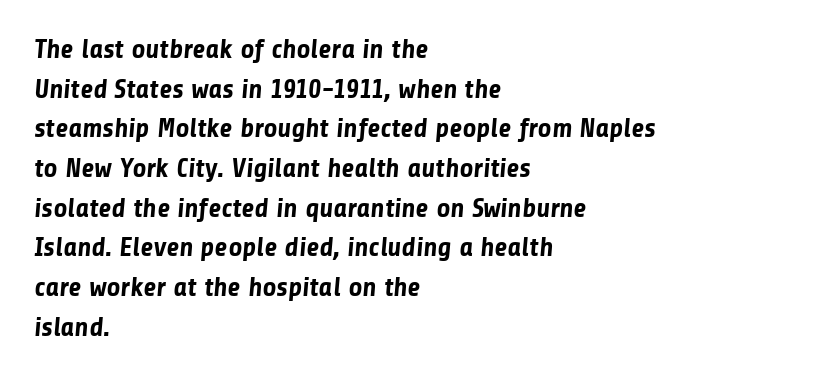
Q: Is the text bold? A: Yes.
Q: Is the text underlined? A: No.
Q: How is the paragraph aligned? A: Left-aligned.
Q: Is the spacing between letters normal or unusually wide? A: Normal.
Q: Is the spacing between lines tight, normal or loose? A: Normal.
